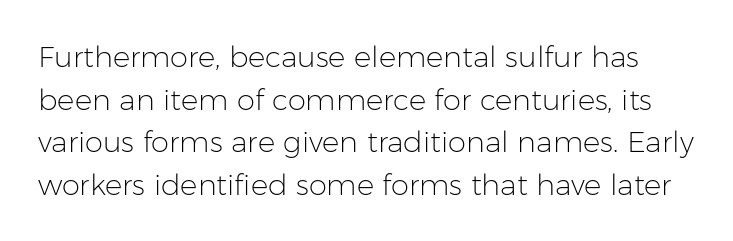
{"serif": "no", "italic": "no", "bold": "no", "weight": "light", "width": "normal", "stroke_contrast": "low", "x_height": "medium", "monospaced": "no", "underline": "no", "line_spacing": "normal", "line_spacing_ratio": 1.47, "letter_spacing": "normal", "letter_spacing_em": 0.0, "glyph_px": 29}
